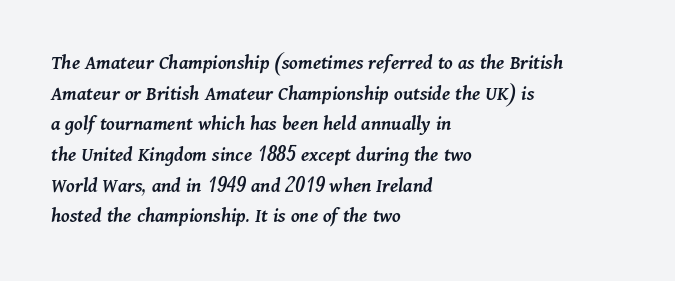
The font's italic variant was chosen for this text. Decoration check: the copy has no underline. Compared with typical body copy, the letter spacing here is the same. The passage shown stacks its lines at a standard gap.
